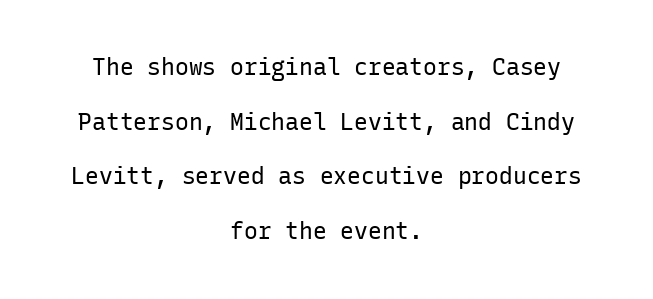
{"italic": "no", "bold": "no", "underline": "no", "align": "center", "line_spacing": "loose", "line_spacing_ratio": 2.38, "letter_spacing": "normal", "letter_spacing_em": 0.0, "glyph_px": 23}
